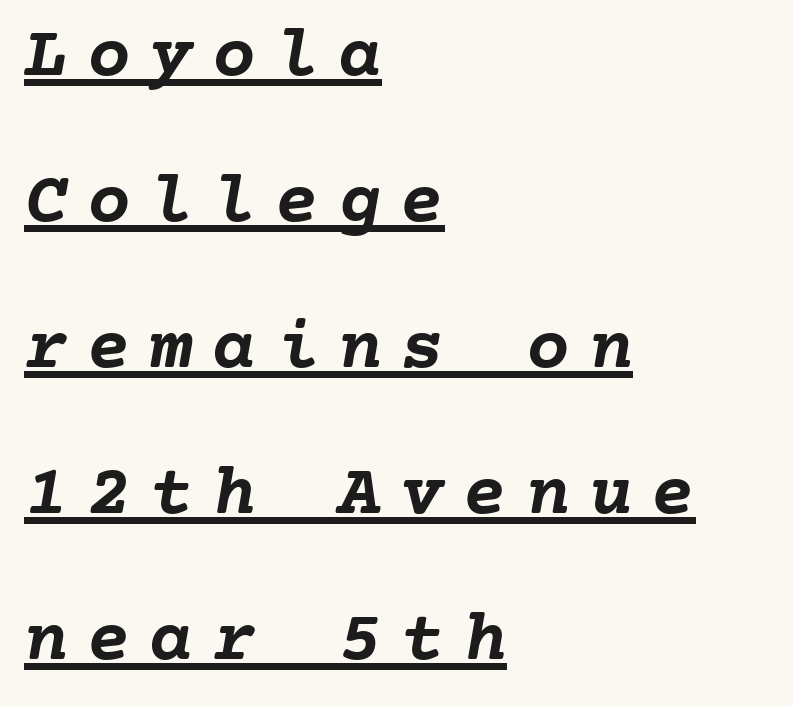
The image shows 73 px semibold type, monospaced; set left-aligned, loose line spacing (2.0x), unusually wide letter spacing (+0.26 em), underlined; low stroke contrast and a medium x-height.
